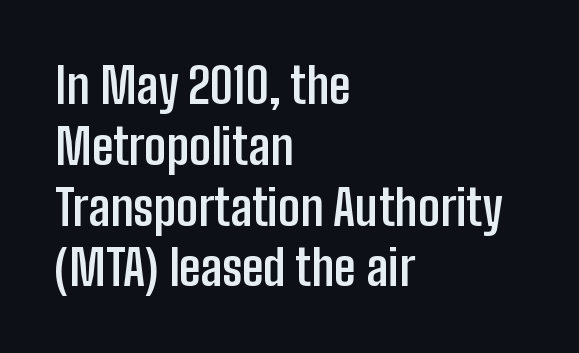
The image shows 49 px semibold, condensed sans-serif type, upright; set left-aligned, line spacing 1.24x, normal letter spacing, not underlined; low stroke contrast and a medium x-height.
